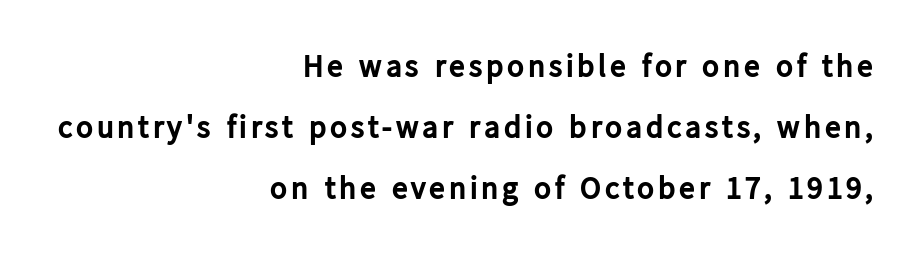
Does the lettering tilt? It doesn't — this is upright. The typesetting leans heavy: a genuine bold. Widely set lines give the paragraph a tall, airy silhouette. Only glyphs here, with clear space below each row.
